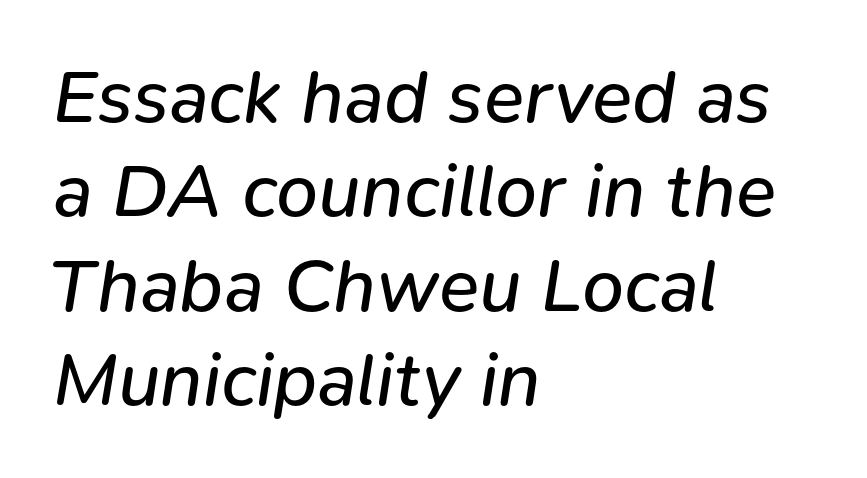
{"italic": "yes", "lean": "right", "slant_degrees": 9, "bold": "no", "weight": "regular", "width": "normal", "stroke_contrast": "low", "x_height": "medium", "monospaced": "no", "underline": "no", "align": "left", "line_spacing": "normal", "line_spacing_ratio": 1.26, "letter_spacing": "normal", "letter_spacing_em": 0.0, "glyph_px": 75}
